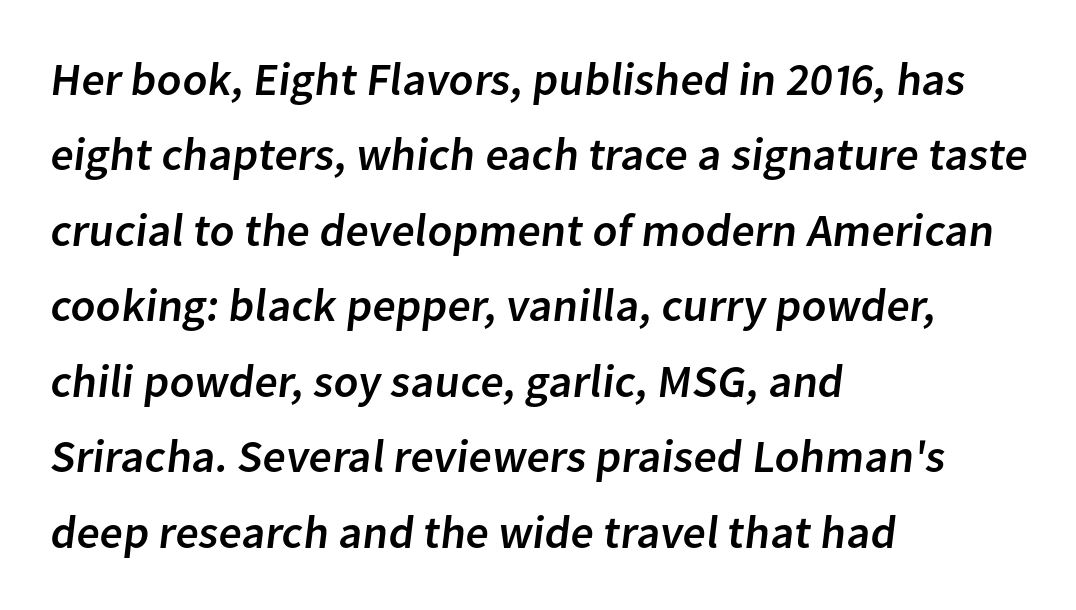
What kind of face is this? One without serifs — a sans. A typesetter would call this proportional, since set widths differ per character. The paragraph has a hard left edge and a soft right edge. The tracking reads as untouched default to a designer's eye. The passage shown is not underscored anywhere.
